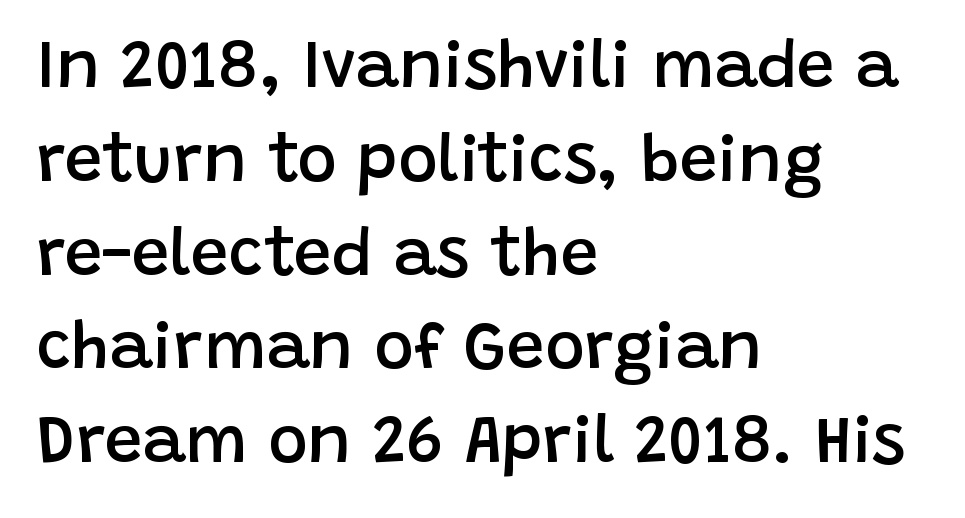
Q: Is the text bold? A: Semi-bold.
Q: Is the text italic (slanted)? A: No, it is upright.
Q: Is the typeface a serif or a sans-serif typeface? A: Sans-serif.
Q: Is the text underlined? A: No.
Q: How is the paragraph aligned? A: Left-aligned.
Q: Is the spacing between letters normal or unusually wide? A: Normal.
Q: Is the spacing between lines tight, normal or loose? A: Normal.
Q: Width (condensed, normal, or wide)? A: Normal.
Q: Stroke contrast? A: Low.
Q: x-height? A: Large.
Q: Monospaced? A: No.
